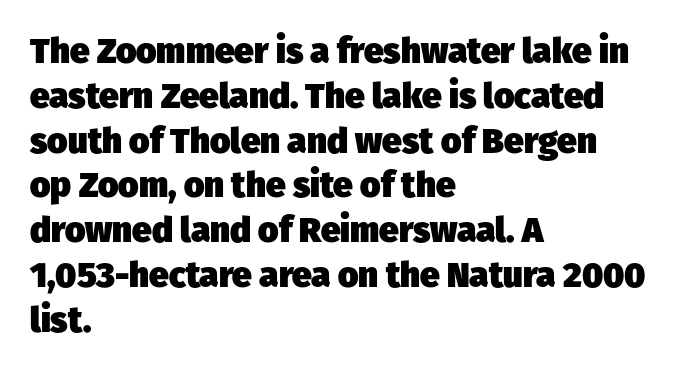
{"serif": "no", "bold": "yes", "weight": "heavy", "width": "normal", "stroke_contrast": "low", "x_height": "medium", "monospaced": "no", "underline": "no", "align": "left", "line_spacing": "normal", "line_spacing_ratio": 1.28, "letter_spacing": "normal", "letter_spacing_em": 0.0, "glyph_px": 35}
